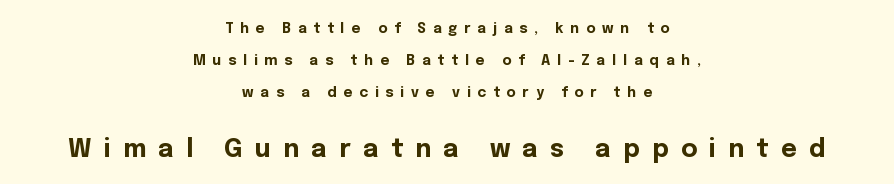
The image shows 25 px bold type, upright; set centered, loose line spacing (2.28x), unusually wide letter spacing (+0.49 em), not underlined; the second (bottom) block is 1.79x larger.
